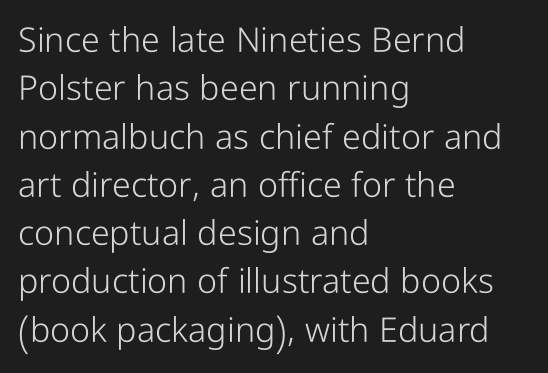
Q: Is the text bold? A: No.
Q: Is the text italic (slanted)? A: No, it is upright.
Q: Is the typeface a serif or a sans-serif typeface? A: Sans-serif.
Q: Is the text underlined? A: No.
Q: How is the paragraph aligned? A: Left-aligned.
Q: Is the spacing between letters normal or unusually wide? A: Normal.
Q: Is the spacing between lines tight, normal or loose? A: Normal.
Q: Width (condensed, normal, or wide)? A: Condensed.
Q: Stroke contrast? A: Low.
Q: x-height? A: Medium.
Q: Monospaced? A: No.
